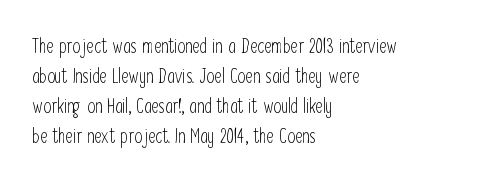
The image shows 20 px text type, upright; set left-aligned, normal line spacing (1.5x), normal letter spacing, not underlined.
